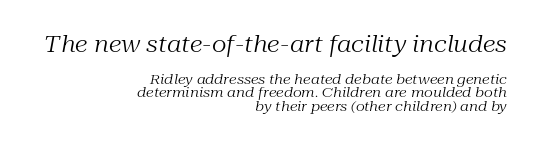
The image shows 23 px text type, italic (leaning right); set right-aligned, tight line spacing (0.97x), normal letter spacing, not underlined; the first (top) block is 1.64x larger.
